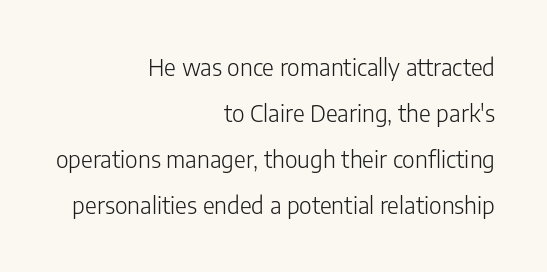
Q: Is the text bold? A: No.
Q: Is the text italic (slanted)? A: No, it is upright.
Q: Is the text underlined? A: No.
Q: How is the paragraph aligned? A: Right-aligned.
Q: Is the spacing between letters normal or unusually wide? A: Normal.
Q: Is the spacing between lines tight, normal or loose? A: Loose.
